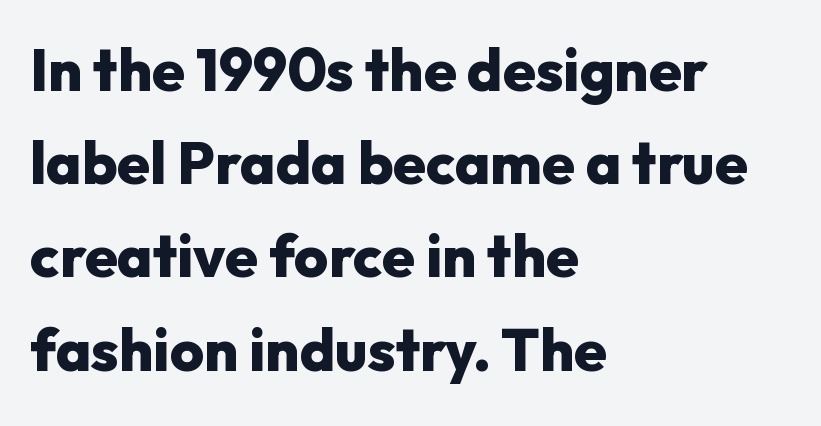
The image shows 59 px heavy sans-serif type, upright; set left-aligned, normal line spacing (1.58x), normal letter spacing, not underlined; low stroke contrast and a medium x-height.
